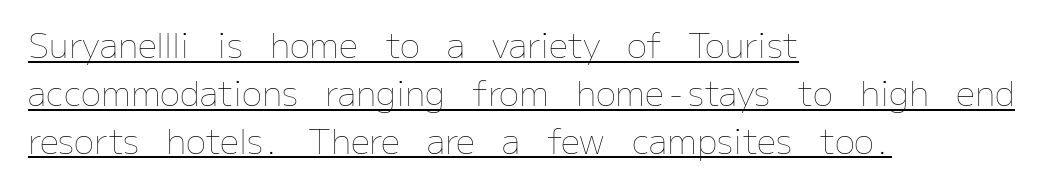
The image shows 34 px thin type, upright; set left-aligned, normal line spacing (1.41x), normal letter spacing, underlined; low stroke contrast and a medium x-height.
